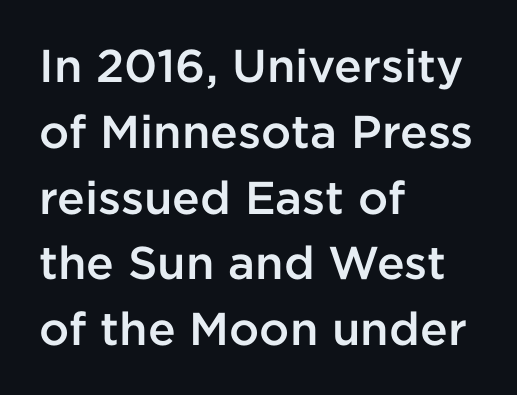
Q: Is the text bold? A: Semi-bold.
Q: Is the text italic (slanted)? A: No, it is upright.
Q: Is the typeface a serif or a sans-serif typeface? A: Sans-serif.
Q: Is the text underlined? A: No.
Q: How is the paragraph aligned? A: Left-aligned.
Q: Is the spacing between letters normal or unusually wide? A: Normal.
Q: Is the spacing between lines tight, normal or loose? A: Normal.
Q: Width (condensed, normal, or wide)? A: Normal.
Q: Stroke contrast? A: Low.
Q: x-height? A: Medium.
Q: Monospaced? A: No.
